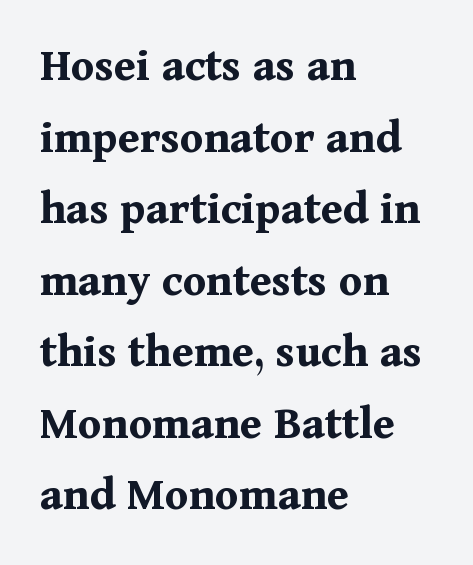
{"serif": "yes", "italic": "no", "bold": "yes", "weight": "bold", "width": "normal", "stroke_contrast": "medium", "x_height": "medium", "monospaced": "no", "underline": "no", "align": "left", "line_spacing": "normal", "line_spacing_ratio": 1.49, "letter_spacing": "normal", "letter_spacing_em": 0.0, "glyph_px": 48}
